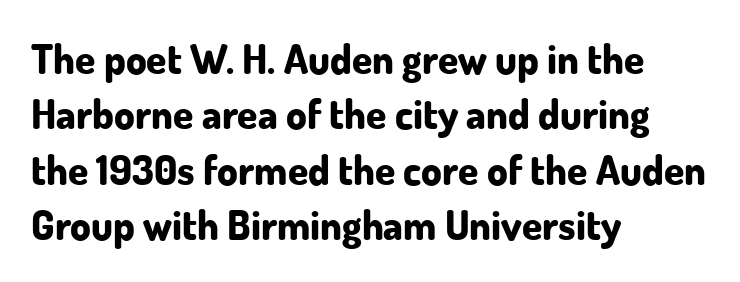
The image shows 41 px bold sans-serif type, upright; set left-aligned, normal line spacing (1.35x), normal letter spacing, not underlined; low stroke contrast and a small x-height.
